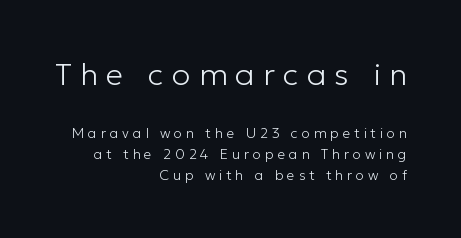
{"serif": "no", "italic": "no", "bold": "no", "weight": "light", "width": "normal", "stroke_contrast": "low", "x_height": "medium", "monospaced": "no", "underline": "no", "align": "right", "line_spacing": "normal", "line_spacing_ratio": 1.47, "letter_spacing": "wide", "letter_spacing_em": 0.27, "larger_block": "first", "size_ratio": 2.21, "glyph_px": 31}
